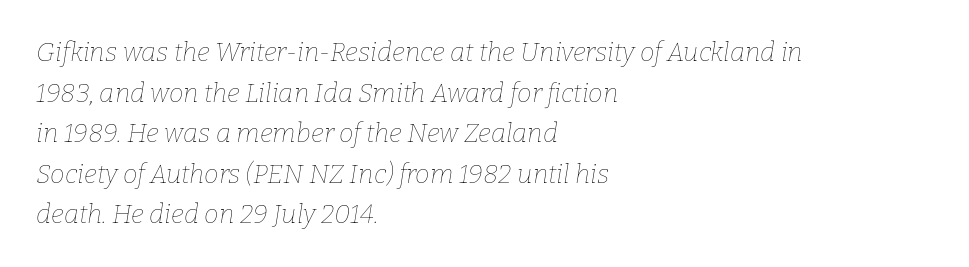
The image shows 26 px text type, italic (leaning right); set left-aligned, normal line spacing (1.56x), normal letter spacing, not underlined.
